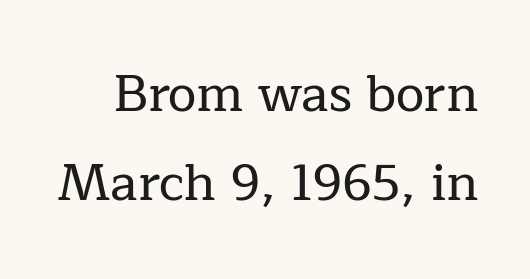
Honestly, the letter spacing is just normal — you wouldn't notice it. This is the regular roman posture of the typeface. Honestly, there is no underline to notice here at all. Proportional: the letters do not fall into vertical columns.
